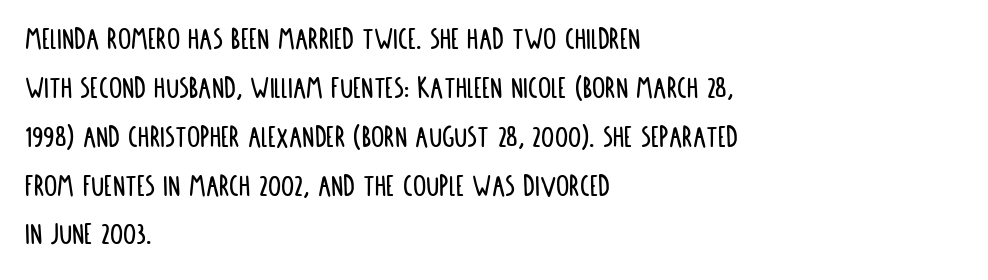
The image shows 33 px condensed sans-serif type, upright; set left-aligned, normal line spacing (1.48x), normal letter spacing, not underlined; low stroke contrast and a large x-height.
